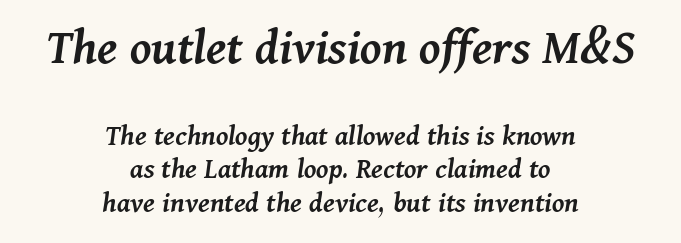
The zone under the glyphs is completely vacant. Is there much room between lines? No — they nearly touch. Tracking value appears to be zero — textbook default spacing. The letters advance in unequal steps, a hallmark of proportional type.
